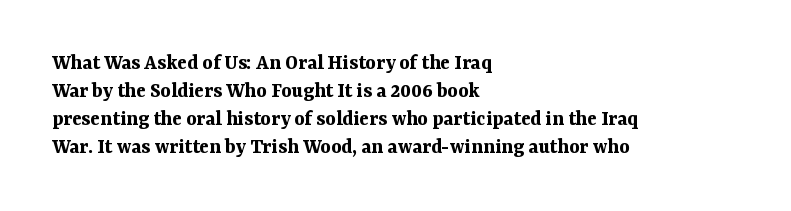
The axis of the letterforms is exactly vertical. Leftover space on each line is placed entirely after the last word. Each row of text sits above clean, open space. Students, note that the glyphs here touch the page at normal intervals.
